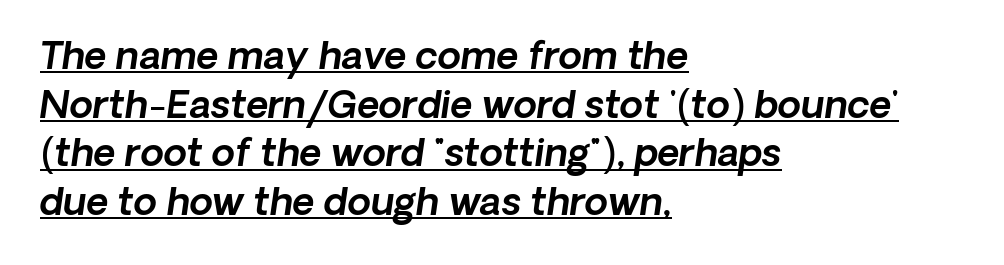
Leading matches the norm, producing a regular column. Designer's note — italics engaged. Each letter keeps its own natural width here, so spacing adapts to shape. The rag falls on the right side of this text block. What decoration does the sample have? An underline.
